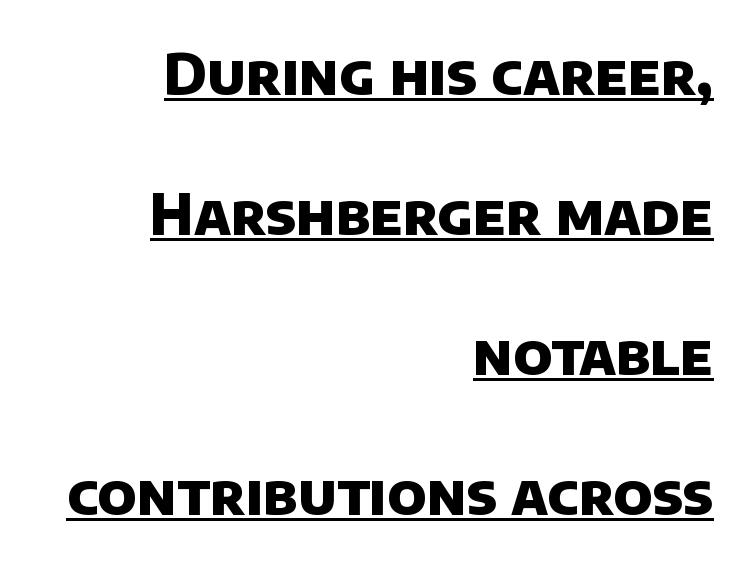
{"serif": "no", "bold": "yes", "weight": "heavy", "width": "normal", "stroke_contrast": "low", "x_height": "large", "monospaced": "no", "underline": "yes", "align": "right", "line_spacing": "loose", "line_spacing_ratio": 2.5, "letter_spacing": "normal", "letter_spacing_em": 0.0, "glyph_px": 56}
